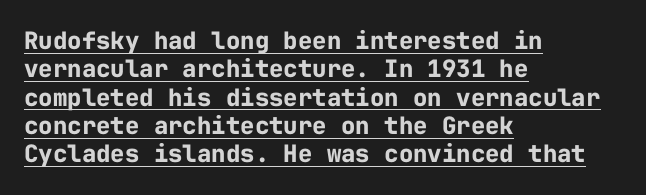
Q: Is the text bold? A: Yes.
Q: Is the text italic (slanted)? A: No, it is upright.
Q: Is the text underlined? A: Yes.
Q: How is the paragraph aligned? A: Left-aligned.
Q: Is the spacing between letters normal or unusually wide? A: Normal.
